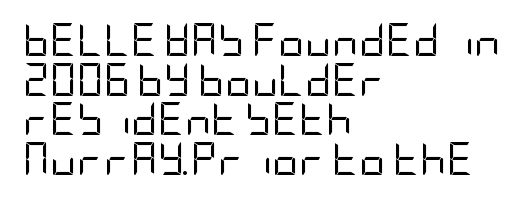
Q: Is the text bold? A: No.
Q: Is the text italic (slanted)? A: No, it is upright.
Q: Is the typeface a serif or a sans-serif typeface? A: Sans-serif.
Q: Is the text underlined? A: No.
Q: How is the paragraph aligned? A: Left-aligned.
Q: Is the spacing between letters normal or unusually wide? A: Normal.
Q: Width (condensed, normal, or wide)? A: Condensed.
Q: Stroke contrast? A: Low.
Q: x-height? A: Large.
